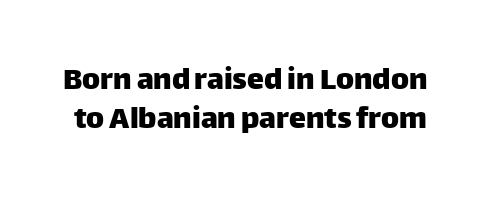
The image shows 34 px sans-serif type, upright; set tight line spacing (1.15x), normal letter spacing, not underlined; low stroke contrast and a large x-height.
